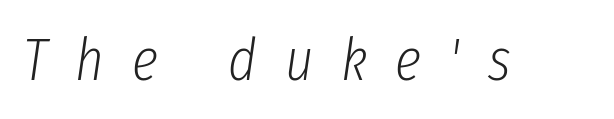
{"italic": "yes", "lean": "right", "slant_degrees": 8, "bold": "no", "weight": "light", "width": "condensed", "stroke_contrast": "low", "x_height": "medium", "monospaced": "no", "underline": "no", "letter_spacing": "wide", "letter_spacing_em": 0.47, "glyph_px": 60}
